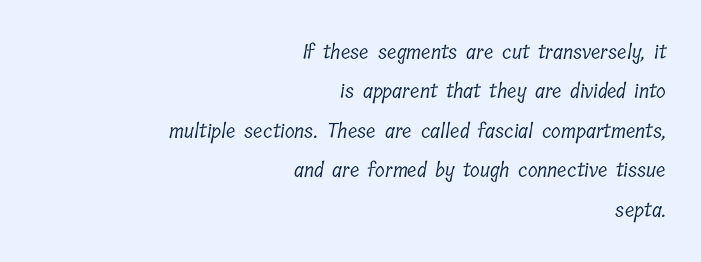
A clean baseline with only descenders dipping below it. The line-height multiplier appears high, well above default. No extra tracking has been applied to these lines. Caption: multi-line text, flush right, ragged left.
